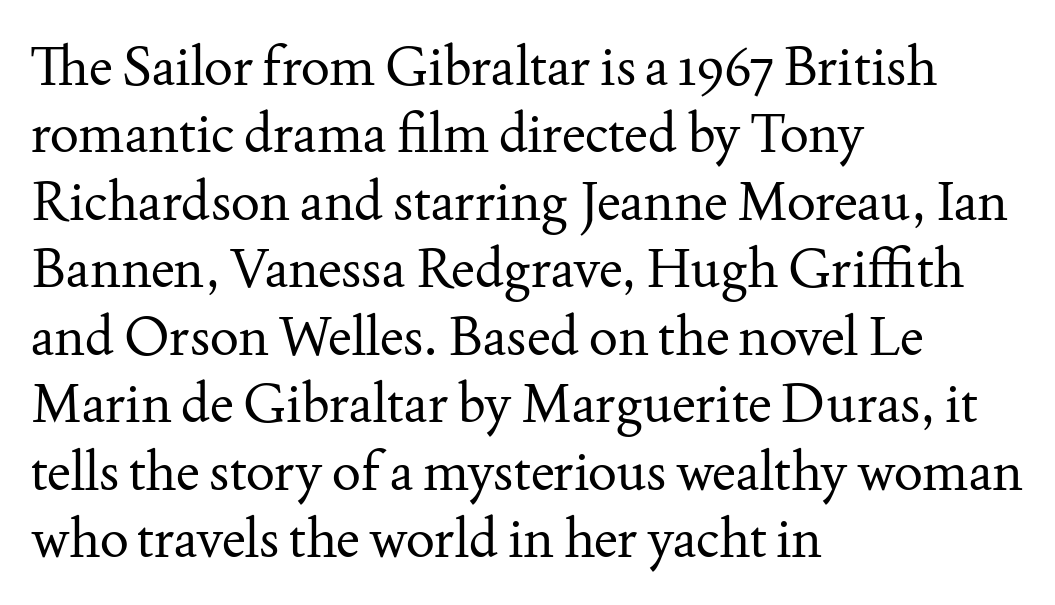
The image shows 54 px regular-weight serif type, upright; set left-aligned, normal line spacing (1.25x), normal letter spacing, not underlined; medium stroke contrast and a small x-height.
